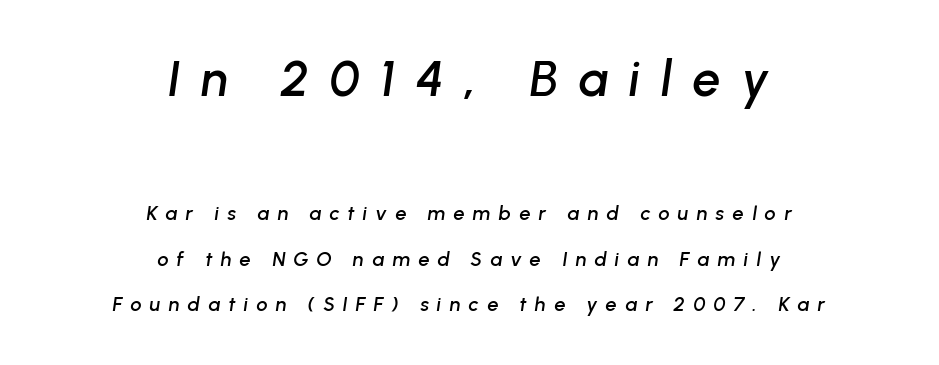
{"italic": "yes", "lean": "right", "slant_degrees": 8, "width": "normal", "stroke_contrast": "low", "x_height": "medium", "monospaced": "no", "underline": "no", "align": "center", "line_spacing": "loose", "line_spacing_ratio": 2.27, "letter_spacing": "wide", "letter_spacing_em": 0.41, "larger_block": "first", "size_ratio": 2.5, "glyph_px": 50}
